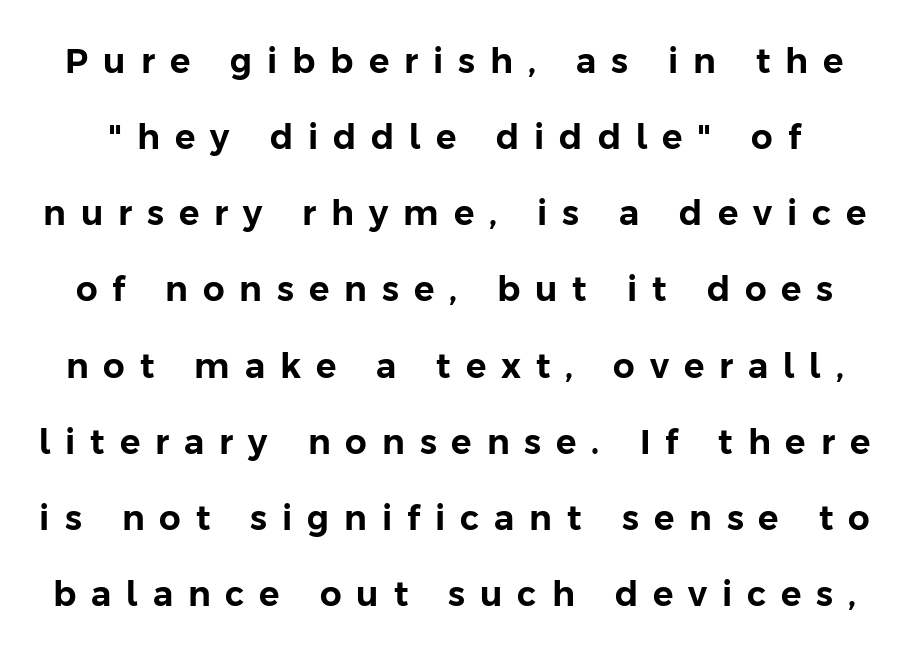
{"serif": "no", "italic": "no", "width": "normal", "stroke_contrast": "low", "x_height": "medium", "monospaced": "no", "underline": "no", "line_spacing": "loose", "line_spacing_ratio": 2.24, "letter_spacing": "wide", "letter_spacing_em": 0.44, "glyph_px": 34}
